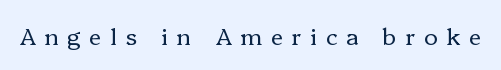
Q: Is the text bold? A: No.
Q: Is the text italic (slanted)? A: No, it is upright.
Q: Is the text underlined? A: No.
Q: Is the spacing between letters normal or unusually wide? A: Unusually wide.
